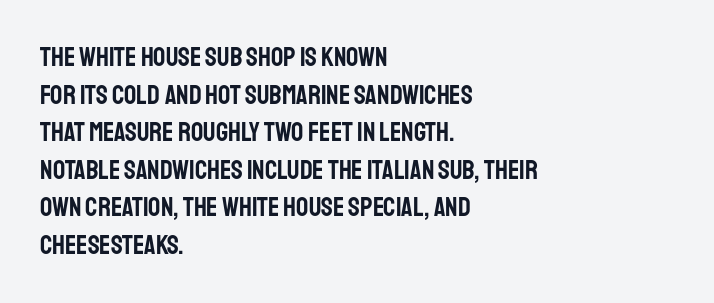
Plain, unruled lines of type. The lines in this sample share a left origin and differ only in where they stop. The specimen reads as upright at a glance. Letter spacing: default. If you measured baseline to baseline, you'd find a middling distance.
